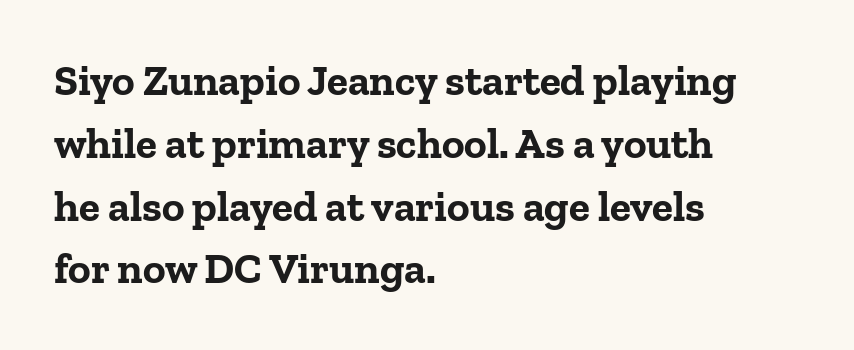
Q: Is the text bold? A: Yes.
Q: Is the text italic (slanted)? A: No, it is upright.
Q: Is the typeface a serif or a sans-serif typeface? A: Serif.
Q: Is the text underlined? A: No.
Q: How is the paragraph aligned? A: Left-aligned.
Q: Is the spacing between letters normal or unusually wide? A: Normal.
Q: Is the spacing between lines tight, normal or loose? A: Normal.
Q: Width (condensed, normal, or wide)? A: Normal.
Q: Stroke contrast? A: Low.
Q: x-height? A: Medium.
Q: Monospaced? A: No.
